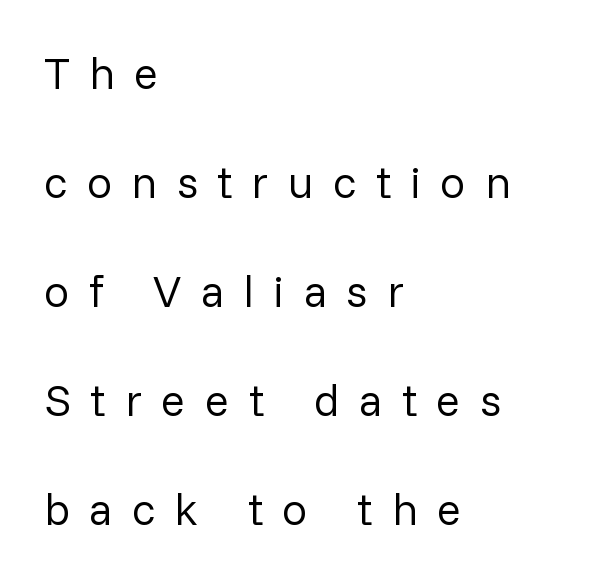
Clear beneath every line of the passage. You could not count columns in this text — the font is proportionally spaced. These lines were composed using upright roman letters. The gaps between neighbouring characters are conspicuously large. The text was rendered using a sans face with plain stroke endings.
